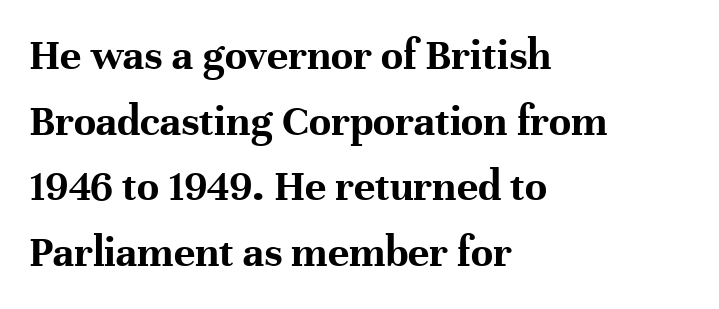
The image shows 45 px bold serif type, upright; set left-aligned, normal line spacing (1.46x), normal letter spacing, not underlined; high stroke contrast and a medium x-height.
